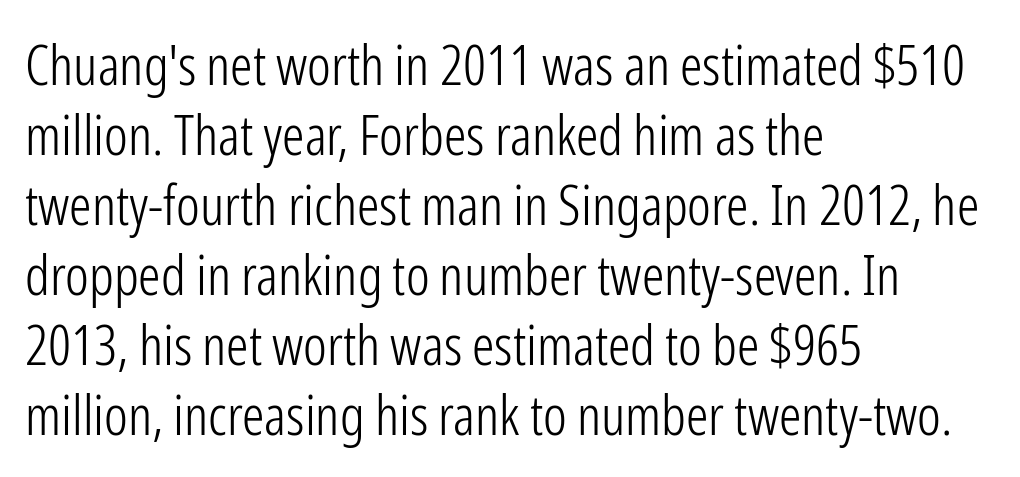
Q: Is the text bold? A: No.
Q: Is the text italic (slanted)? A: No, it is upright.
Q: Is the typeface a serif or a sans-serif typeface? A: Sans-serif.
Q: Is the text underlined? A: No.
Q: How is the paragraph aligned? A: Left-aligned.
Q: Is the spacing between letters normal or unusually wide? A: Normal.
Q: Is the spacing between lines tight, normal or loose? A: Normal.
Q: Width (condensed, normal, or wide)? A: Condensed.
Q: Stroke contrast? A: Low.
Q: x-height? A: Medium.
Q: Monospaced? A: No.
